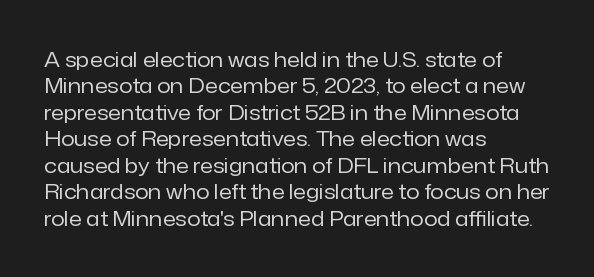
Q: Is the text bold? A: No.
Q: Is the text italic (slanted)? A: No, it is upright.
Q: Is the text underlined? A: No.
Q: How is the paragraph aligned? A: Left-aligned.
Q: Is the spacing between letters normal or unusually wide? A: Normal.
Q: Is the spacing between lines tight, normal or loose? A: Normal.
